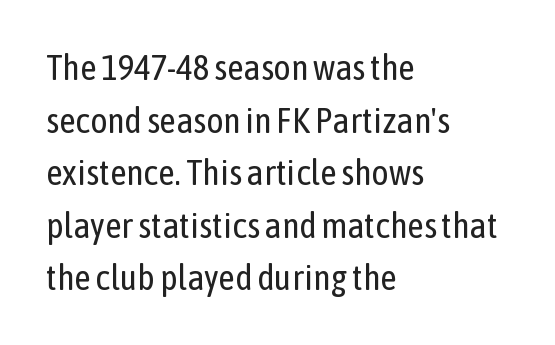
{"serif": "no", "italic": "no", "bold": "no", "weight": "regular", "width": "condensed", "stroke_contrast": "low", "x_height": "medium", "monospaced": "no", "underline": "no", "align": "left", "line_spacing": "normal", "line_spacing_ratio": 1.46, "letter_spacing": "normal", "letter_spacing_em": 0.0, "glyph_px": 36}
